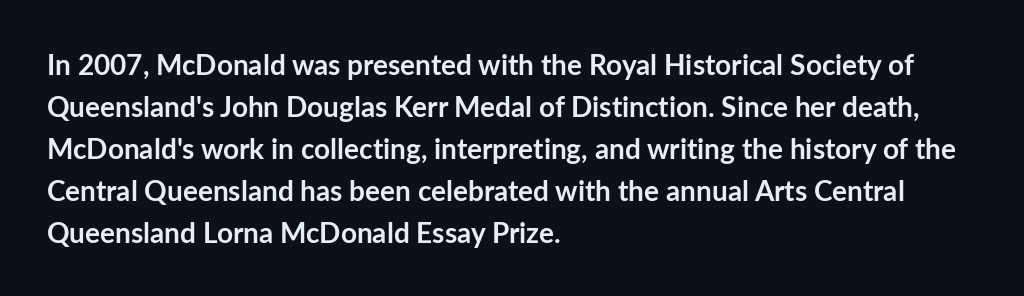
Q: Is the text bold? A: Yes.
Q: Is the text italic (slanted)? A: No, it is upright.
Q: Is the typeface a serif or a sans-serif typeface? A: Sans-serif.
Q: Is the text underlined? A: No.
Q: How is the paragraph aligned? A: Left-aligned.
Q: Is the spacing between letters normal or unusually wide? A: Normal.
Q: Is the spacing between lines tight, normal or loose? A: Normal.
Q: Width (condensed, normal, or wide)? A: Normal.
Q: Stroke contrast? A: Low.
Q: x-height? A: Medium.
Q: Monospaced? A: No.
